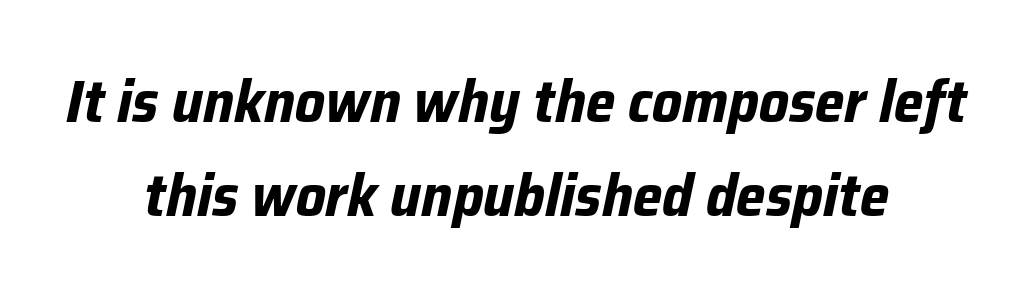
The image shows 59 px bold type, italic (leaning right); set centered, normal line spacing (1.6x), normal letter spacing, not underlined; low stroke contrast and a medium x-height.
